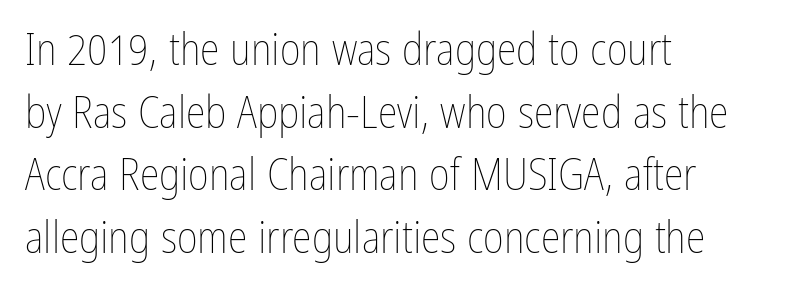
Q: Is the text bold? A: No.
Q: Is the text italic (slanted)? A: No, it is upright.
Q: Is the text underlined? A: No.
Q: How is the paragraph aligned? A: Left-aligned.
Q: Is the spacing between letters normal or unusually wide? A: Normal.
Q: Is the spacing between lines tight, normal or loose? A: Normal.
Q: Width (condensed, normal, or wide)? A: Condensed.
Q: Stroke contrast? A: Low.
Q: x-height? A: Medium.
Q: Monospaced? A: No.
